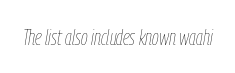
Q: Is the text bold? A: No.
Q: Is the text italic (slanted)? A: Yes, it leans right by about 9 degrees.
Q: Is the text underlined? A: No.
Q: Is the spacing between letters normal or unusually wide? A: Normal.
